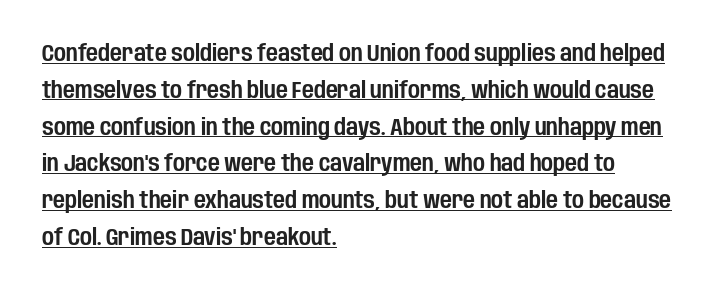
{"italic": "no", "underline": "yes", "align": "left", "line_spacing": "normal", "line_spacing_ratio": 1.6, "letter_spacing": "normal", "letter_spacing_em": 0.0, "glyph_px": 23}
